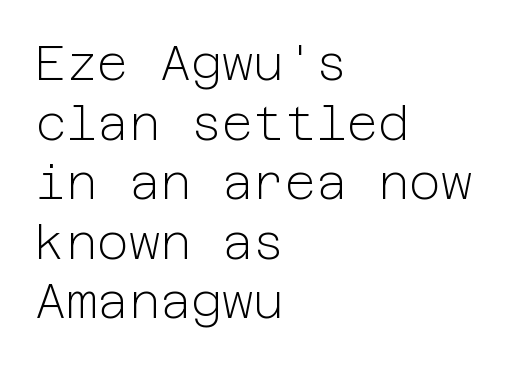
The image shows 48 px light sans-serif type, upright; set left-aligned, line spacing 1.24x, normal letter spacing, not underlined; low stroke contrast and a medium x-height.
